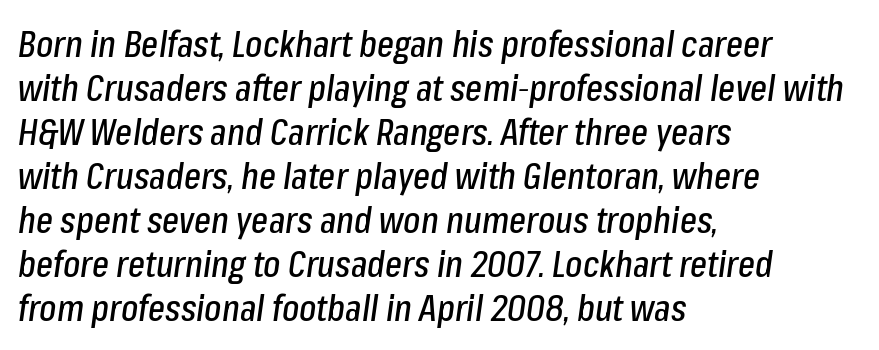
The rendering uses natural spacing where letterforms have individual widths. Beneath every word, the page is bare. Is the block centered? No — it sits flush against the left margin. Posture: slanted.
